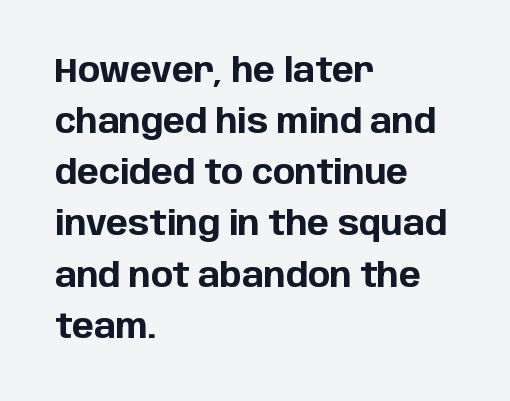
{"serif": "no", "italic": "no", "bold": "yes", "weight": "bold", "width": "normal", "stroke_contrast": "low", "x_height": "large", "monospaced": "no", "underline": "no", "align": "left", "line_spacing": "normal", "line_spacing_ratio": 1.55, "letter_spacing": "normal", "letter_spacing_em": 0.0, "glyph_px": 33}
